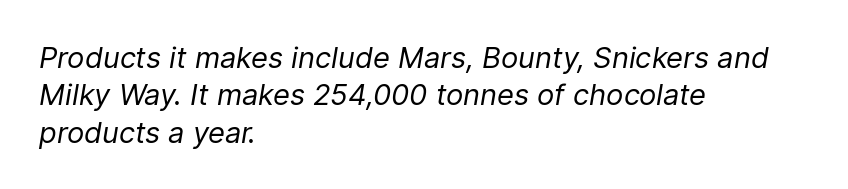
The image shows 29 px regular-weight type, italic (leaning right); set left-aligned, normal line spacing (1.29x), normal letter spacing, not underlined; low stroke contrast and a medium x-height.
